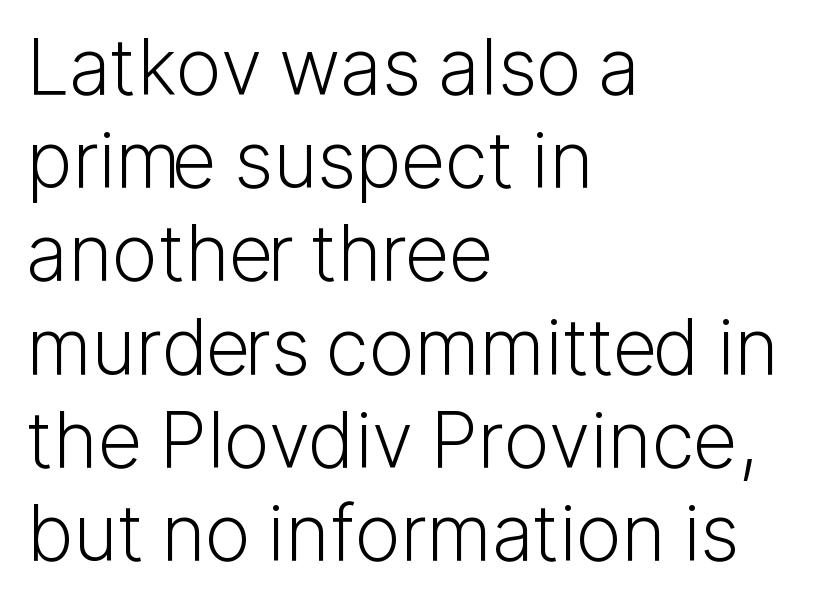
The image shows 77 px light sans-serif type, upright; set left-aligned, line spacing 1.21x, normal letter spacing, not underlined; low stroke contrast and a medium x-height.
